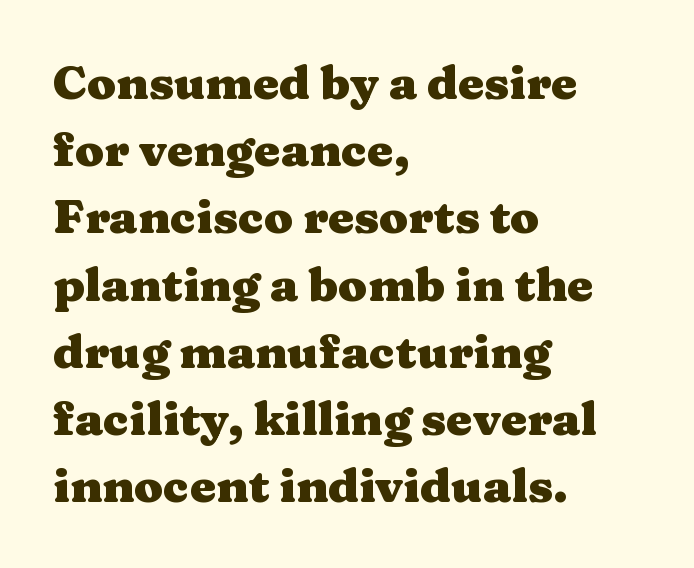
{"serif": "yes", "italic": "no", "bold": "yes", "weight": "heavy", "width": "wide", "stroke_contrast": "medium", "x_height": "medium", "monospaced": "no", "underline": "no", "align": "left", "line_spacing": "normal", "line_spacing_ratio": 1.43, "letter_spacing": "normal", "letter_spacing_em": 0.0, "glyph_px": 47}
